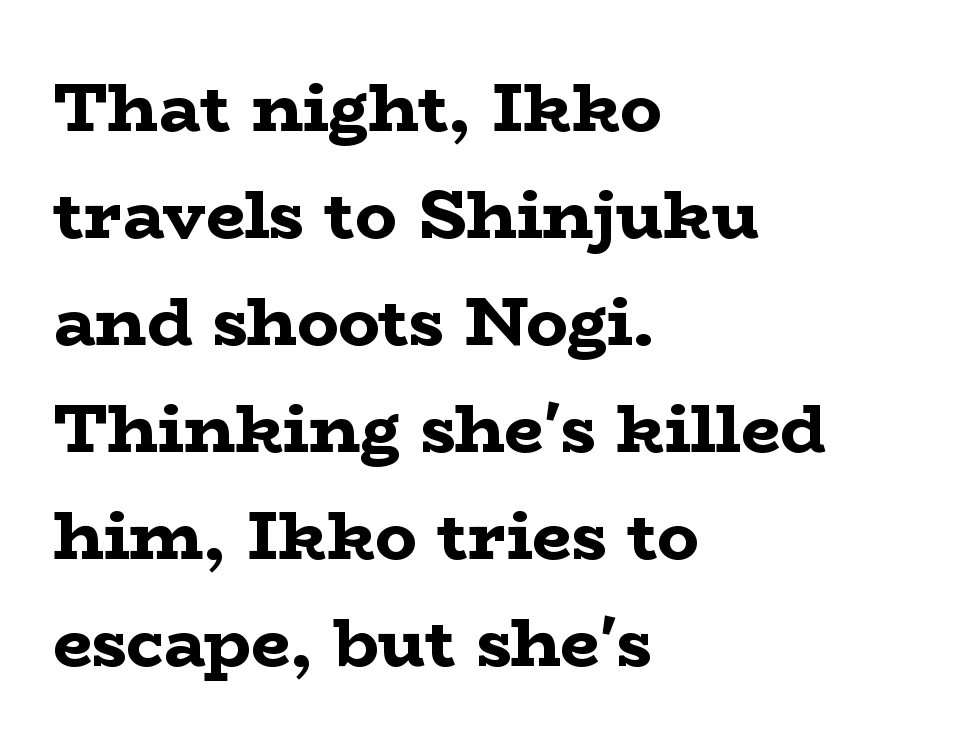
{"serif": "yes", "italic": "no", "bold": "yes", "weight": "bold", "width": "wide", "stroke_contrast": "low", "x_height": "medium", "monospaced": "no", "underline": "no", "align": "left", "line_spacing": "normal", "line_spacing_ratio": 1.55, "letter_spacing": "normal", "letter_spacing_em": 0.0, "glyph_px": 69}
